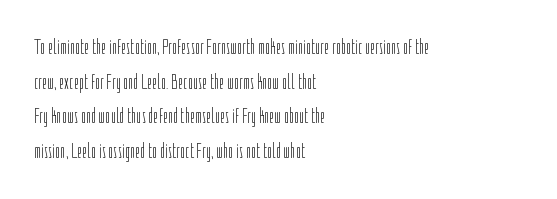
{"italic": "no", "bold": "no", "underline": "no", "align": "left", "line_spacing": "normal", "line_spacing_ratio": 1.57, "letter_spacing": "normal", "letter_spacing_em": 0.0, "glyph_px": 22}
